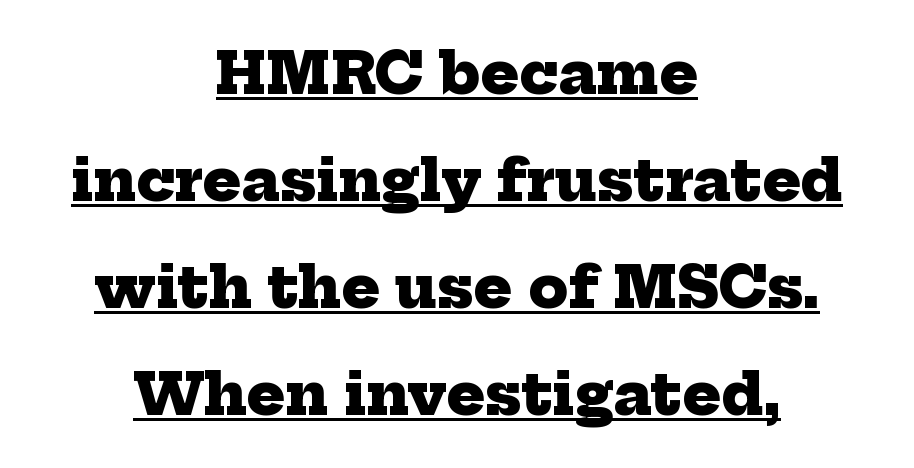
Think of a printed novel: that variable character pitch is what you see here. In designer terms, the underline attribute is active on this setting. Typographic density is high because the face is bold. To sum up the face: it has serifs.
